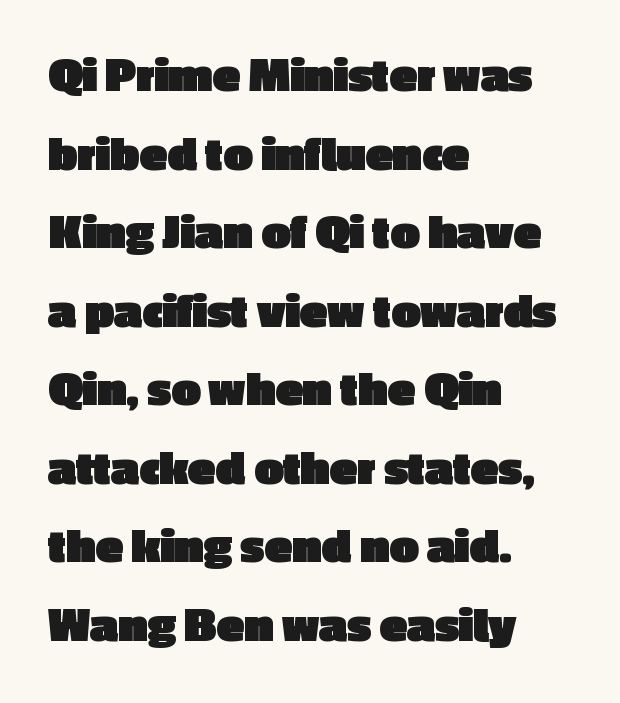
The image shows 51 px heavy sans-serif type, upright; set left-aligned, normal line spacing (1.54x), normal letter spacing, not underlined; a medium x-height.
